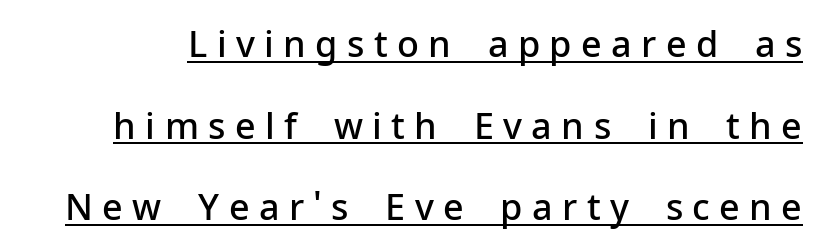
No italicization has been applied; the sample stays upright. A typesetter would call this leading open, well beyond the default. I'd describe the lettering as semibold — firm but not a full bold. The string is rendered with underlining switched on. The line texture is sparse and dotted thanks to wide tracking.
